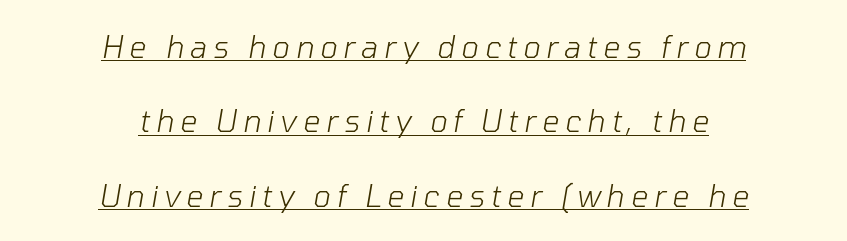
{"italic": "yes", "lean": "right", "slant_degrees": 10, "bold": "no", "weight": "light", "width": "normal", "stroke_contrast": "low", "x_height": "medium", "monospaced": "no", "underline": "yes", "align": "center", "line_spacing": "loose", "line_spacing_ratio": 2.48, "letter_spacing": "wide", "letter_spacing_em": 0.2, "glyph_px": 30}
